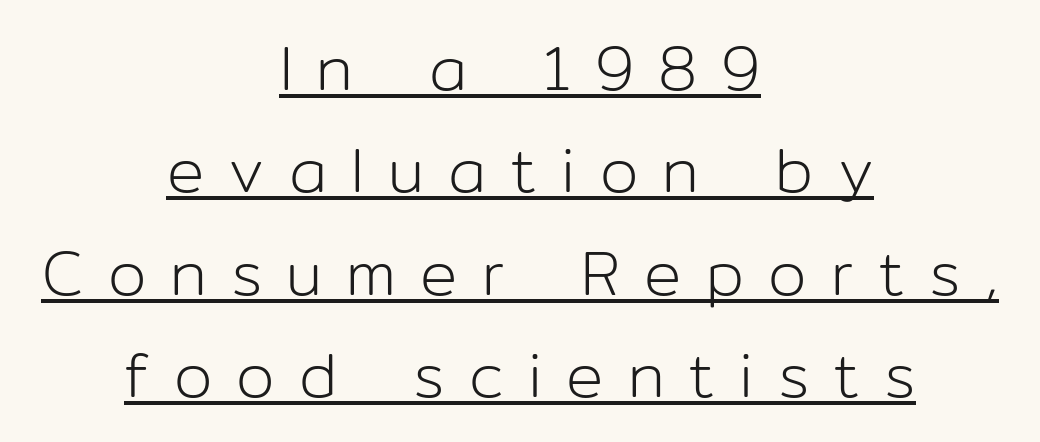
{"serif": "no", "italic": "no", "bold": "no", "weight": "light", "width": "normal", "stroke_contrast": "low", "x_height": "medium", "monospaced": "no", "underline": "yes", "align": "center", "line_spacing": "normal", "line_spacing_ratio": 1.65, "letter_spacing": "wide", "letter_spacing_em": 0.39, "glyph_px": 62}
